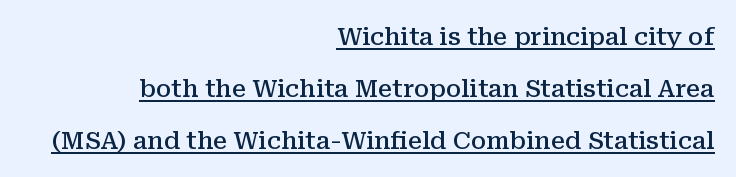
Vertical spacing — loose. This is underlined copy, the kind a proofreader might mark for attention. Caption: semibold face, moderately heavy strokes. The tracking reads as untouched default to a designer's eye. Every row of glyphs terminates at an identical x-position on the right. The font's upright variant was chosen for this text.
